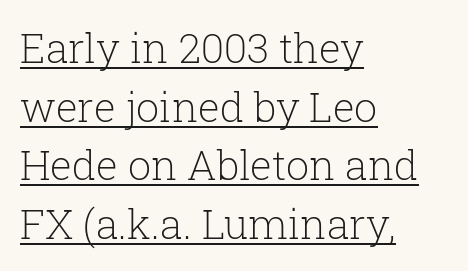
The image shows 41 px light serif type, upright; set left-aligned, normal line spacing (1.43x), normal letter spacing, underlined; low stroke contrast and a medium x-height.
